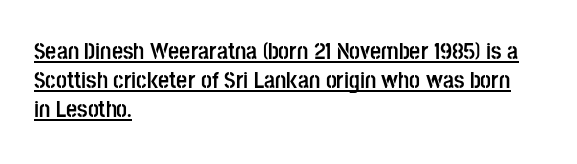
The rendered words wear a rule along their underside. Each line starts at the same left margin while the right side varies. The passage shown has conventional tracking throughout. Each glyph is drawn with heavy, bold strokes.
